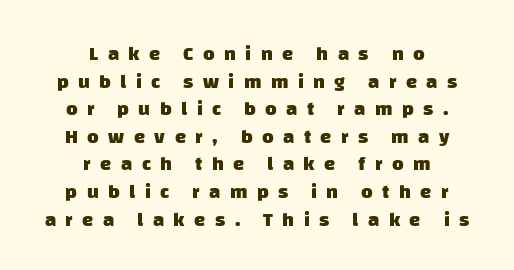
Beneath every word, the page is bare. Reading down the block, each line starts at a different indent, mirrored at its end. There is plenty of visible air inserted between adjacent glyphs. Emphasis by weight is at full strength: bold. Does the leading feel generous? No, just average.
